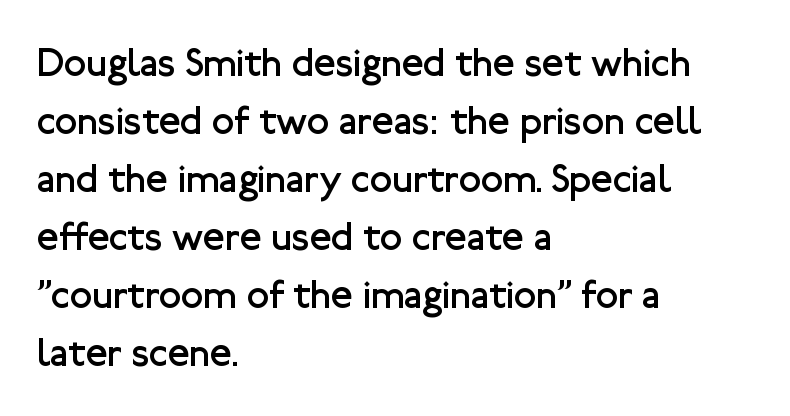
The compositor pushed each line to the left boundary. Character widths vary here, with narrow letters taking less room than wide ones. Designer's note — italics off, roman on. Each letter's strokes conclude bluntly, with no projecting serifs. The characters are drawn with everyday or finer stroke widths.
